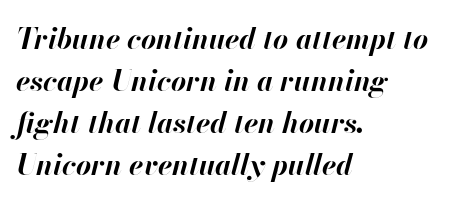
Q: Is the text bold? A: Yes.
Q: Is the text italic (slanted)? A: Yes, it leans right by about 13 degrees.
Q: Is the text underlined? A: No.
Q: How is the paragraph aligned? A: Left-aligned.
Q: Is the spacing between letters normal or unusually wide? A: Normal.
Q: Is the spacing between lines tight, normal or loose? A: Normal.
Q: Width (condensed, normal, or wide)? A: Normal.
Q: Stroke contrast? A: High.
Q: x-height? A: Small.
Q: Monospaced? A: No.
